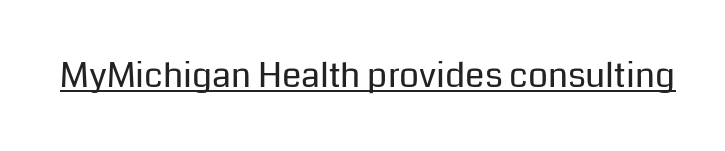
This sample uses an upright cut, with every glyph sitting square on the baseline. Do the characters align in a grid? No, the font is proportional. This is sans-serif lettering, the kind often seen on screens and signage. The type is set solid horizontally, with unmodified tracking. The cut favours lightness, reaching ordinary text weight at its darkest.
